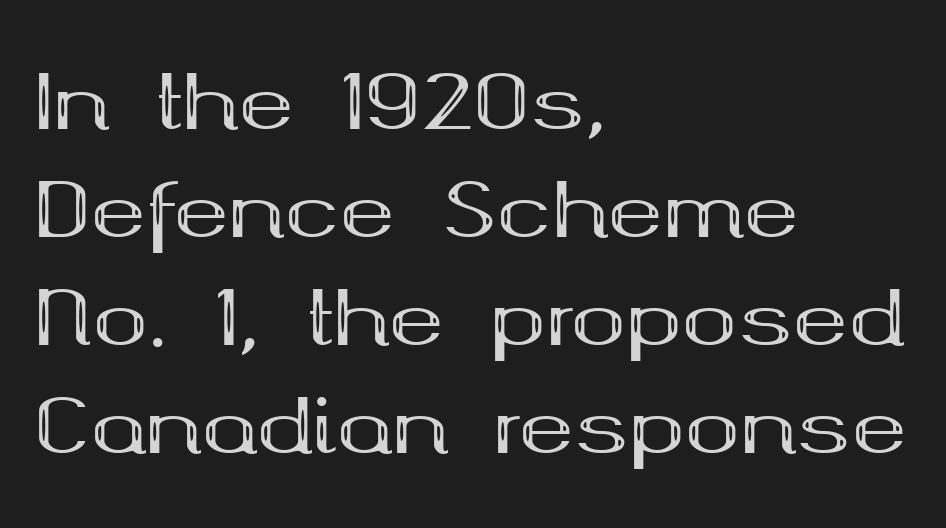
Q: Is the text bold? A: Yes.
Q: Is the text italic (slanted)? A: No, it is upright.
Q: Is the typeface a serif or a sans-serif typeface? A: Serif.
Q: Is the text underlined? A: No.
Q: How is the paragraph aligned? A: Left-aligned.
Q: Is the spacing between letters normal or unusually wide? A: Normal.
Q: Is the spacing between lines tight, normal or loose? A: Normal.
Q: Width (condensed, normal, or wide)? A: Wide.
Q: Stroke contrast? A: Medium.
Q: x-height? A: Medium.
Q: Monospaced? A: No.
